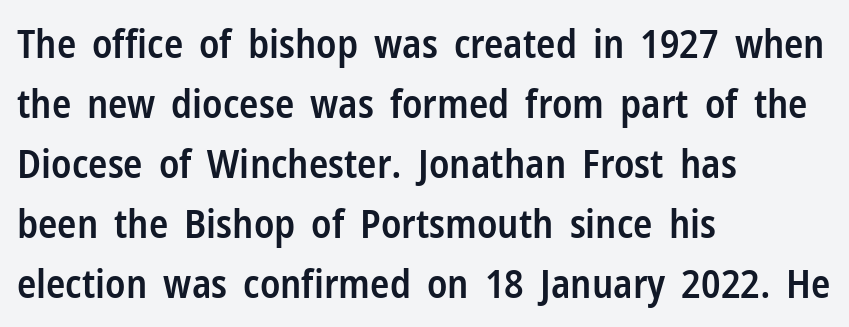
The image shows 40 px semibold, condensed sans-serif type, upright; set left-aligned, normal line spacing (1.5x), normal letter spacing, not underlined; low stroke contrast and a medium x-height.
